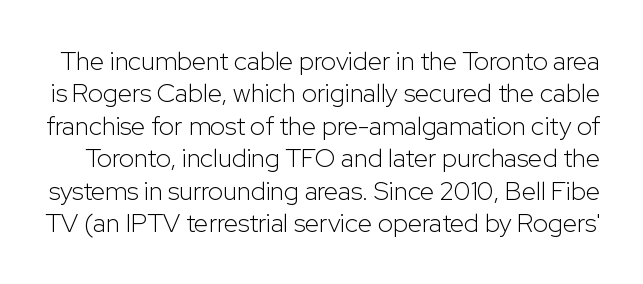
The image shows 26 px text type, upright; set normal line spacing (1.25x), normal letter spacing, not underlined.
